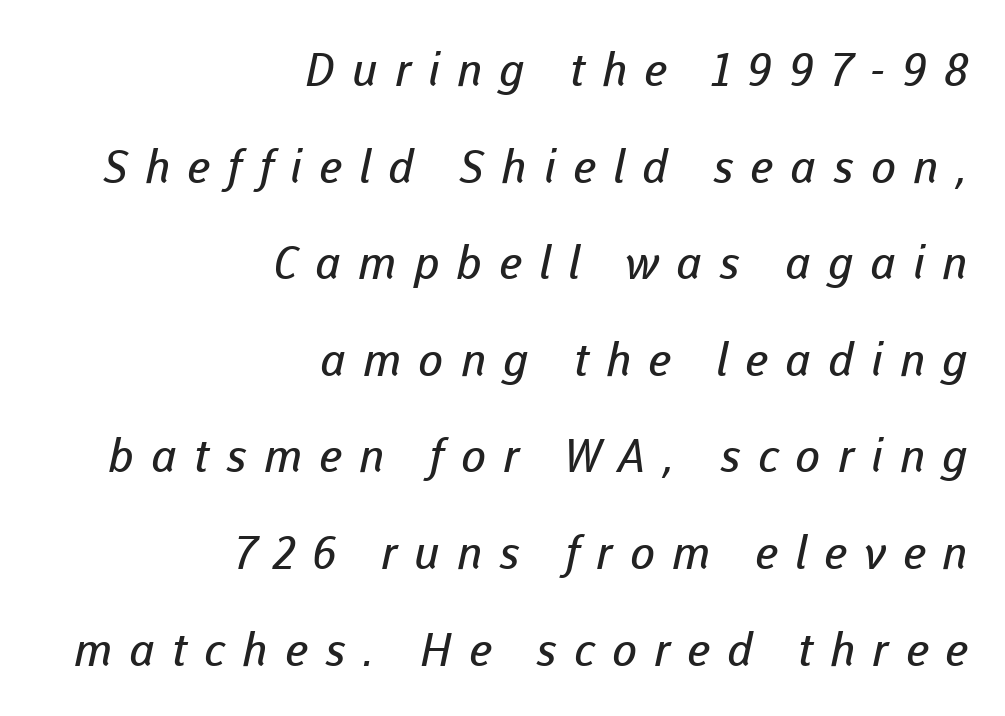
{"serif": "no", "bold": "no", "weight": "regular", "width": "normal", "stroke_contrast": "low", "x_height": "medium", "monospaced": "no", "underline": "no", "align": "right", "line_spacing": "loose", "line_spacing_ratio": 2.1, "letter_spacing": "wide", "letter_spacing_em": 0.37, "glyph_px": 46}
